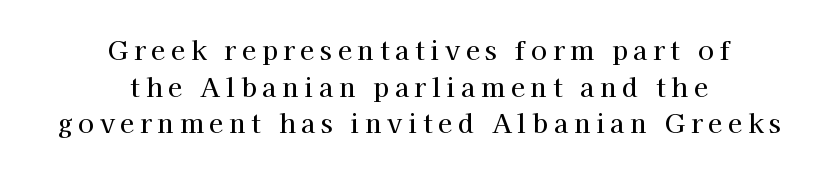
{"italic": "no", "underline": "no", "align": "center", "line_spacing": "normal", "line_spacing_ratio": 1.41, "letter_spacing": "wide", "letter_spacing_em": 0.22, "glyph_px": 26}
